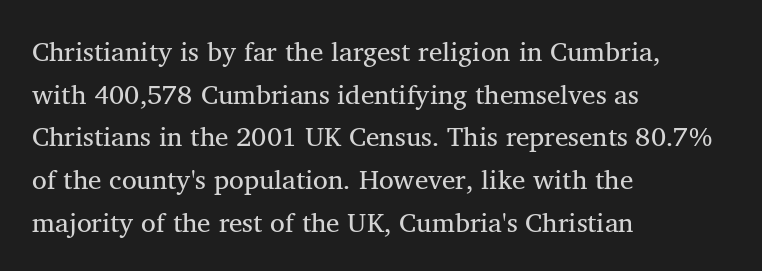
Q: Is the text bold? A: No.
Q: Is the text italic (slanted)? A: No, it is upright.
Q: Is the text underlined? A: No.
Q: How is the paragraph aligned? A: Left-aligned.
Q: Is the spacing between letters normal or unusually wide? A: Normal.
Q: Is the spacing between lines tight, normal or loose? A: Normal.
